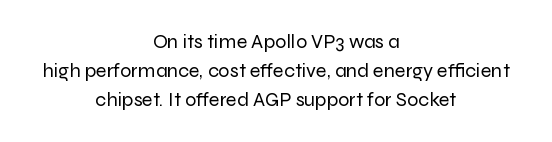
The image shows 20 px text type, upright; set centered, normal line spacing (1.46x), normal letter spacing, not underlined.
